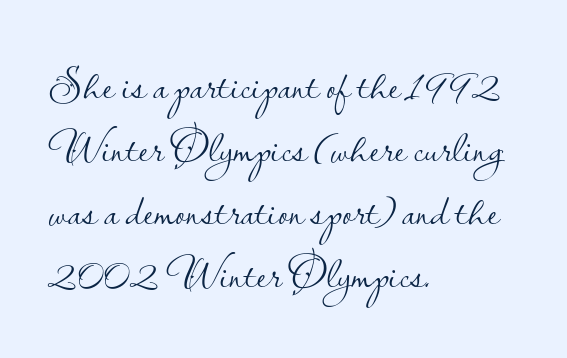
Q: Is the text bold? A: No.
Q: Is the text italic (slanted)? A: Yes.
Q: Is the typeface a serif or a sans-serif typeface? A: Sans-serif.
Q: Is the text underlined? A: No.
Q: How is the paragraph aligned? A: Left-aligned.
Q: Is the spacing between letters normal or unusually wide? A: Normal.
Q: Is the spacing between lines tight, normal or loose? A: Normal.
Q: Width (condensed, normal, or wide)? A: Normal.
Q: Stroke contrast? A: Low.
Q: x-height? A: Small.
Q: Monospaced? A: No.
